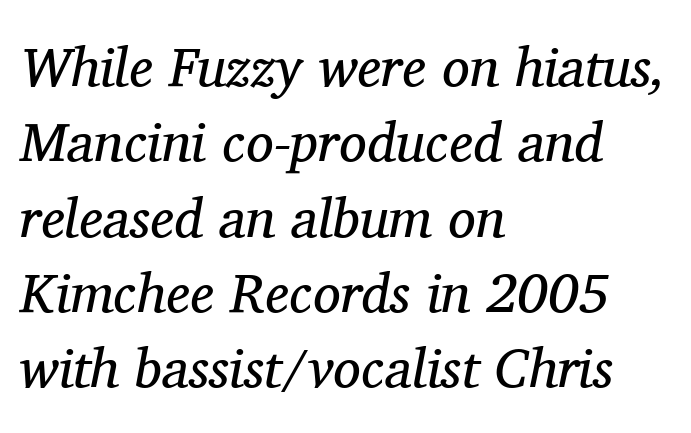
Q: Is the text bold? A: No.
Q: Is the text italic (slanted)? A: Yes, it leans right by about 11 degrees.
Q: Is the typeface a serif or a sans-serif typeface? A: Serif.
Q: Is the text underlined? A: No.
Q: How is the paragraph aligned? A: Left-aligned.
Q: Is the spacing between letters normal or unusually wide? A: Normal.
Q: Is the spacing between lines tight, normal or loose? A: Normal.
Q: Width (condensed, normal, or wide)? A: Normal.
Q: Stroke contrast? A: Medium.
Q: x-height? A: Medium.
Q: Monospaced? A: No.
